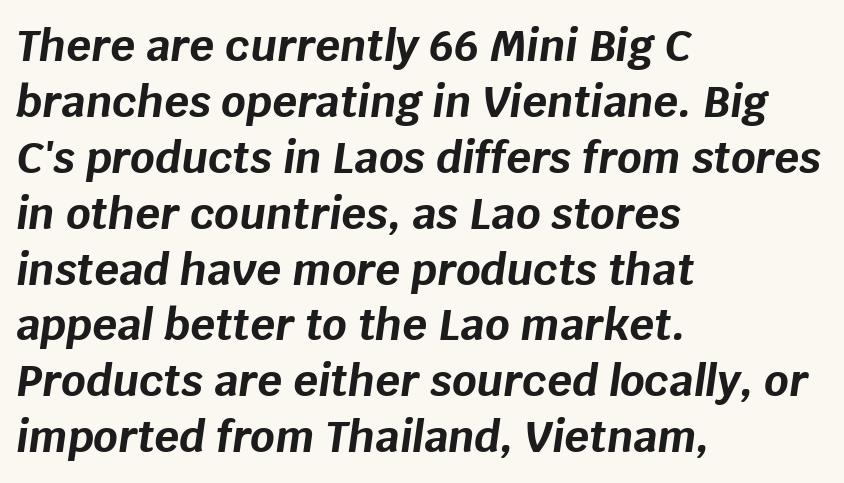
Words float on clear page, feet unadorned. The passage shown is typed in a proportional face where columns would drift. Looking at the ascenders, they clearly lean. Is the type bold? Yes — the strokes are clearly thick and heavy. The paragraph shown leans on its left margin.
